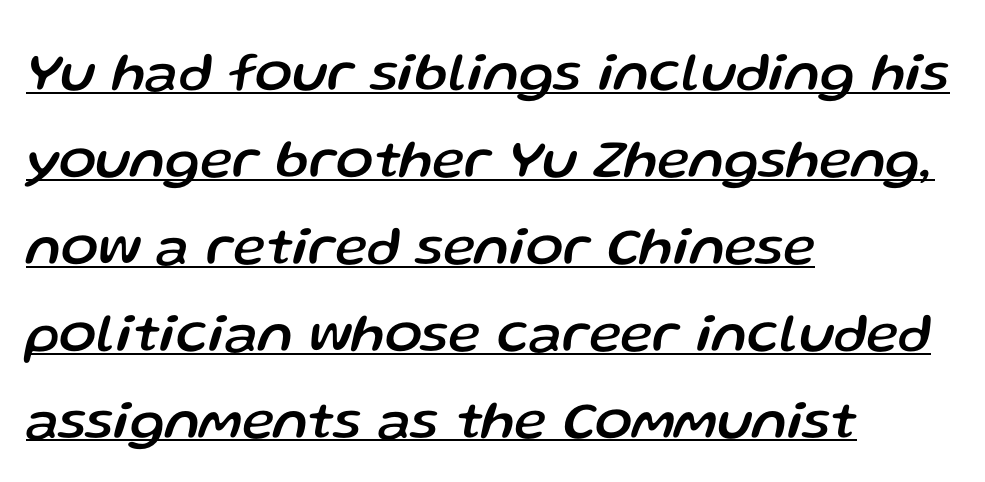
The image shows 55 px text type, italic (leaning right); set left-aligned, normal line spacing (1.58x), normal letter spacing, underlined; low stroke contrast and a medium x-height.
